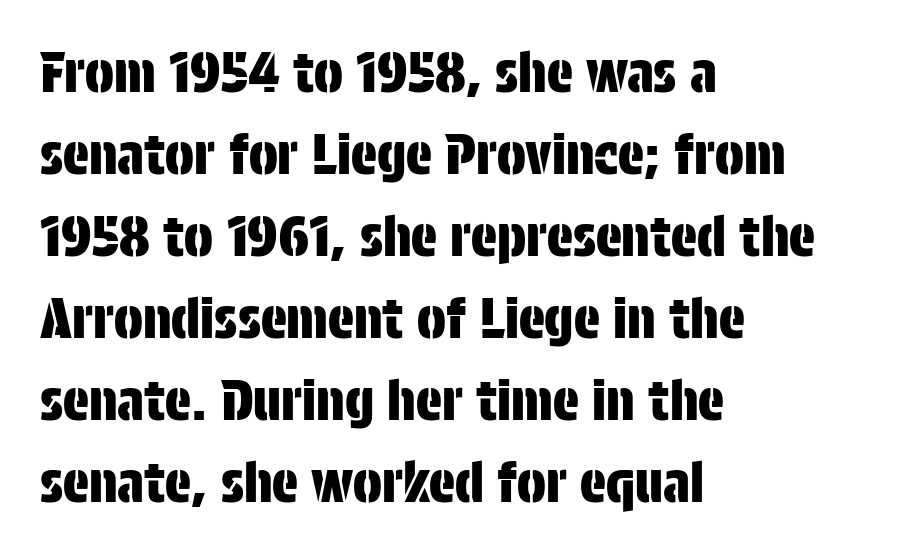
Q: Is the text italic (slanted)? A: No, it is upright.
Q: Is the typeface a serif or a sans-serif typeface? A: Sans-serif.
Q: Is the text underlined? A: No.
Q: How is the paragraph aligned? A: Left-aligned.
Q: Is the spacing between letters normal or unusually wide? A: Normal.
Q: Is the spacing between lines tight, normal or loose? A: Normal.
Q: Width (condensed, normal, or wide)? A: Condensed.
Q: Stroke contrast? A: Low.
Q: x-height? A: Large.
Q: Monospaced? A: No.
